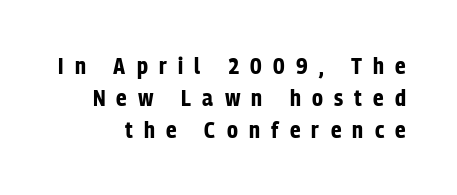
Q: Is the text bold? A: Yes.
Q: Is the text italic (slanted)? A: No, it is upright.
Q: Is the text underlined? A: No.
Q: Is the spacing between letters normal or unusually wide? A: Unusually wide.
Q: Is the spacing between lines tight, normal or loose? A: Normal.
